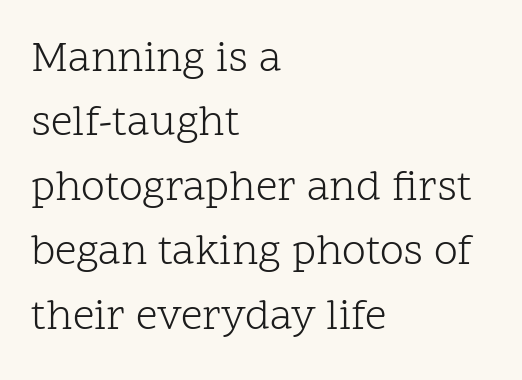
The image shows 43 px light serif type, upright; set left-aligned, normal line spacing (1.5x), normal letter spacing, not underlined; low stroke contrast and a medium x-height.
